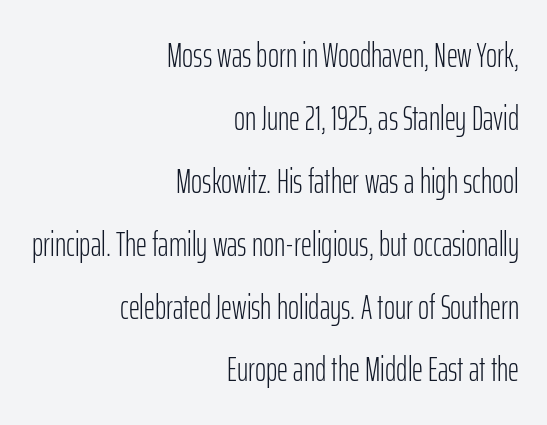
{"serif": "no", "italic": "no", "bold": "no", "weight": "light", "width": "condensed", "stroke_contrast": "low", "x_height": "medium", "monospaced": "no", "underline": "no", "align": "right", "line_spacing_ratio": 1.85, "letter_spacing": "normal", "letter_spacing_em": 0.0, "glyph_px": 34}
